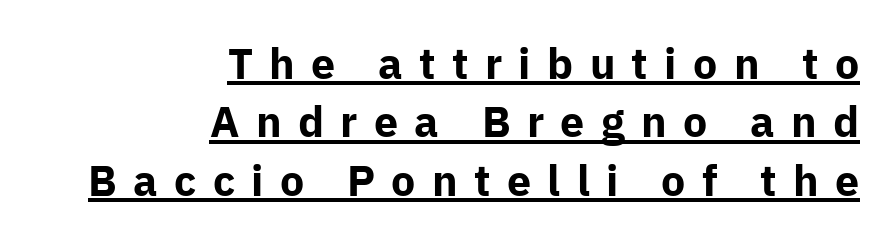
The image shows 43 px bold sans-serif type, upright; set right-aligned, normal line spacing (1.36x), unusually wide letter spacing (+0.38 em), underlined; low stroke contrast and a medium x-height.
